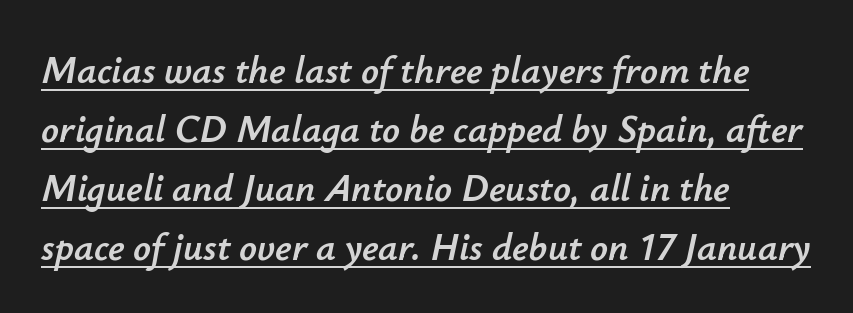
Q: Is the text italic (slanted)? A: Yes, it leans right by about 12 degrees.
Q: Is the text underlined? A: Yes.
Q: How is the paragraph aligned? A: Left-aligned.
Q: Is the spacing between letters normal or unusually wide? A: Normal.
Q: Is the spacing between lines tight, normal or loose? A: Normal.
Q: Width (condensed, normal, or wide)? A: Normal.
Q: Stroke contrast? A: Low.
Q: x-height? A: Small.
Q: Monospaced? A: No.
